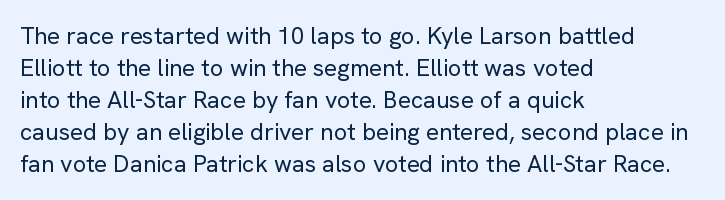
Q: Is the text bold? A: No.
Q: Is the text italic (slanted)? A: No, it is upright.
Q: Is the text underlined? A: No.
Q: How is the paragraph aligned? A: Left-aligned.
Q: Is the spacing between letters normal or unusually wide? A: Normal.
Q: Is the spacing between lines tight, normal or loose? A: Normal.
